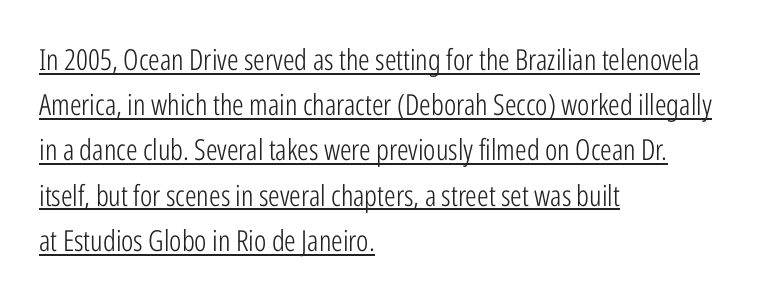
Note the varied advance widths — an 'i' is clearly narrower than an 'm'. The words here are underlined. The type sits square on the baseline with zero lean. Standard letterfit; no display-style spreading of the glyphs. Think standard paragraph weight, or any step lighter than that. Font category for this specimen: sans-serif.
